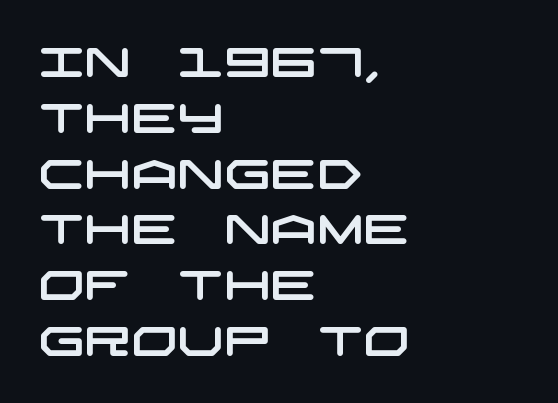
Q: Is the typeface a serif or a sans-serif typeface? A: Sans-serif.
Q: Is the text underlined? A: No.
Q: How is the paragraph aligned? A: Left-aligned.
Q: Is the spacing between letters normal or unusually wide? A: Normal.
Q: Is the spacing between lines tight, normal or loose? A: Normal.
Q: Width (condensed, normal, or wide)? A: Wide.
Q: Stroke contrast? A: Low.
Q: x-height? A: Large.
